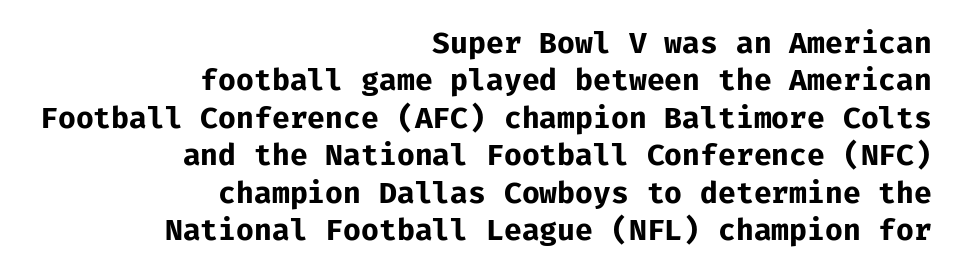
Q: Is the text bold? A: Yes.
Q: Is the text italic (slanted)? A: No, it is upright.
Q: Is the typeface a serif or a sans-serif typeface? A: Sans-serif.
Q: Is the text underlined? A: No.
Q: How is the paragraph aligned? A: Right-aligned.
Q: Is the spacing between letters normal or unusually wide? A: Normal.
Q: Is the spacing between lines tight, normal or loose? A: Normal.
Q: Width (condensed, normal, or wide)? A: Normal.
Q: Stroke contrast? A: Low.
Q: x-height? A: Medium.
Q: Monospaced? A: Yes.
